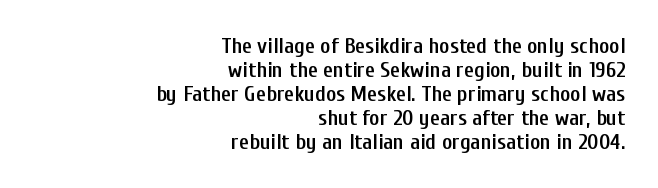
{"italic": "no", "bold": "semi", "underline": "no", "align": "right", "line_spacing": "tight", "line_spacing_ratio": 1.09, "letter_spacing": "normal", "letter_spacing_em": 0.0, "glyph_px": 22}
